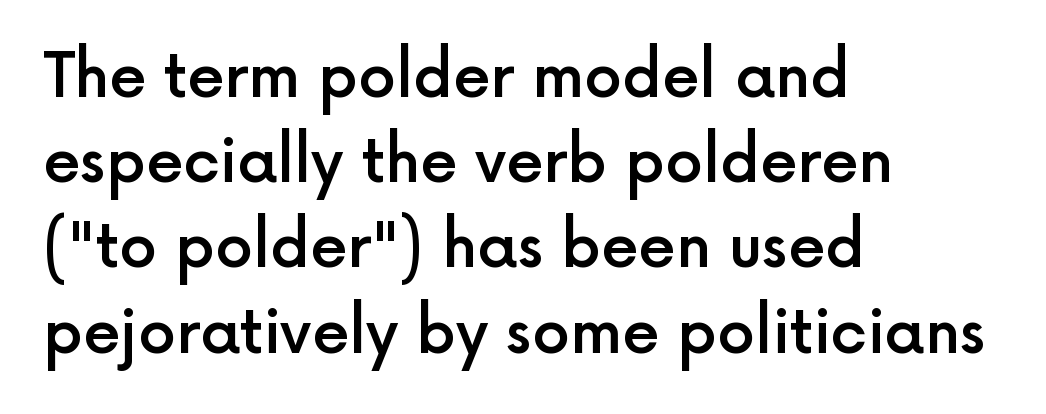
Q: Is the text bold? A: Semi-bold.
Q: Is the text italic (slanted)? A: No, it is upright.
Q: Is the typeface a serif or a sans-serif typeface? A: Sans-serif.
Q: Is the text underlined? A: No.
Q: How is the paragraph aligned? A: Left-aligned.
Q: Is the spacing between letters normal or unusually wide? A: Normal.
Q: Is the spacing between lines tight, normal or loose? A: Normal.
Q: Width (condensed, normal, or wide)? A: Normal.
Q: x-height? A: Medium.
Q: Monospaced? A: No.
